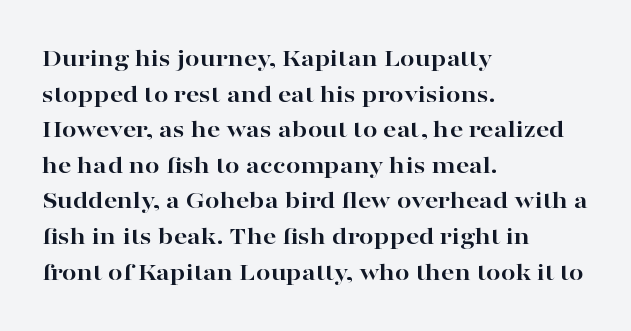
Descenders are the only things crossing below the line. Weight: bold. The tracking reads as untouched default to a designer's eye. A typesetter would mark this as roman, not italic.
